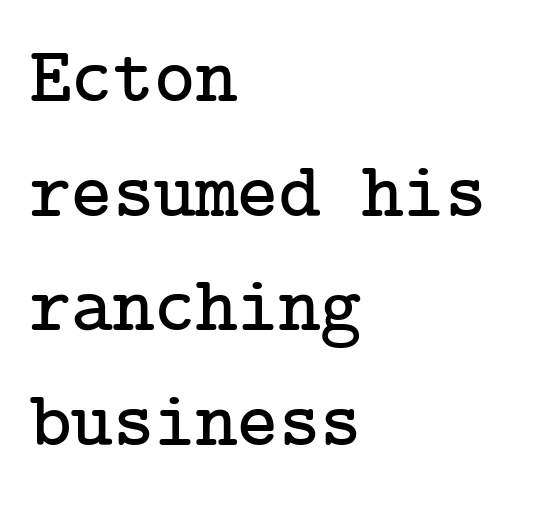
Words appear dense and cohesive because spacing is normal. Only glyphs here, with clear space below each row. Whoever set this chose a conventional vertical rhythm. A serif font was chosen for this passage.
